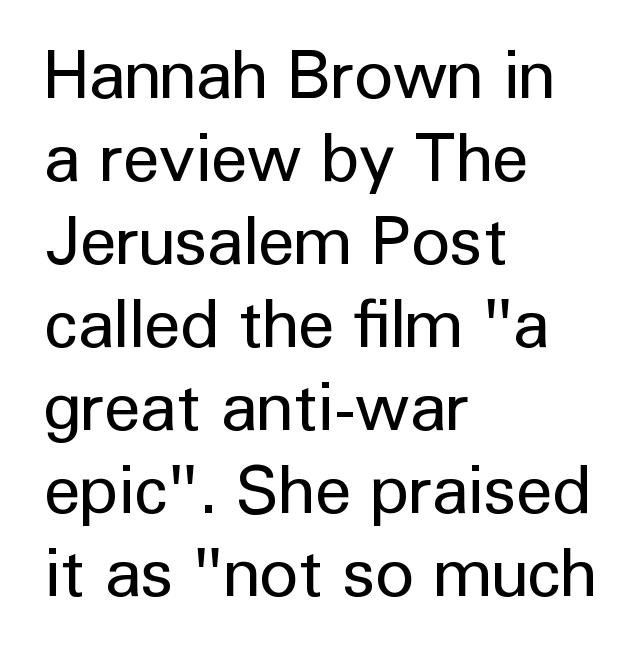
Serif or sans? Sans — the stroke terminals are bare. The rendering uses natural spacing where letterforms have individual widths. Stem width sits at or under what a default text font uses. If you drew a ruler down the left edge, every line would touch it. When letters stand straight like this, we call the style roman or upright. Descenders are the only things crossing below the line.
